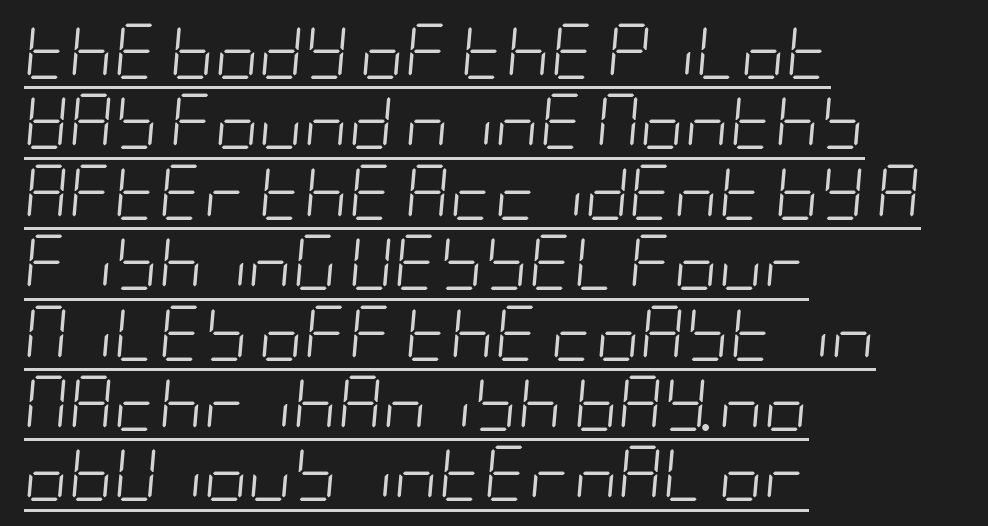
Q: Is the text bold? A: No.
Q: Is the text italic (slanted)? A: Yes, it leans right by about 5 degrees.
Q: Is the text underlined? A: Yes.
Q: How is the paragraph aligned? A: Left-aligned.
Q: Is the spacing between letters normal or unusually wide? A: Normal.
Q: Is the spacing between lines tight, normal or loose? A: Normal.
Q: Width (condensed, normal, or wide)? A: Condensed.
Q: Stroke contrast? A: Low.
Q: x-height? A: Large.
